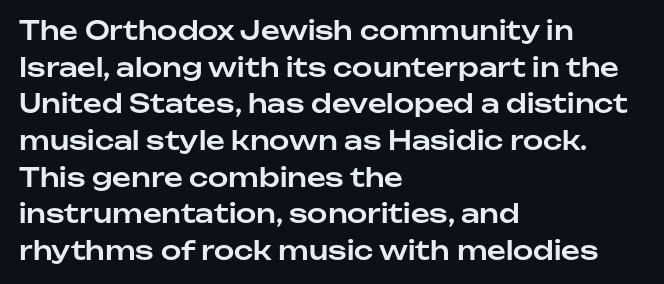
Q: Is the text italic (slanted)? A: No, it is upright.
Q: Is the text underlined? A: No.
Q: How is the paragraph aligned? A: Left-aligned.
Q: Is the spacing between letters normal or unusually wide? A: Normal.
Q: Is the spacing between lines tight, normal or loose? A: Normal.
